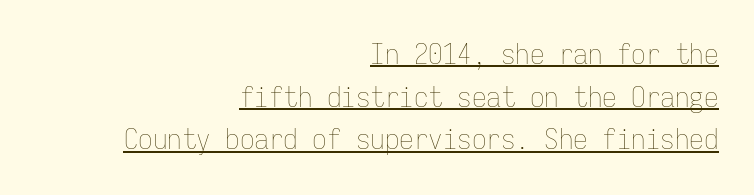
Q: Is the text bold? A: No.
Q: Is the text italic (slanted)? A: No, it is upright.
Q: Is the text underlined? A: Yes.
Q: How is the paragraph aligned? A: Right-aligned.
Q: Is the spacing between letters normal or unusually wide? A: Normal.
Q: Is the spacing between lines tight, normal or loose? A: Normal.
Q: Width (condensed, normal, or wide)? A: Condensed.
Q: Stroke contrast? A: Low.
Q: x-height? A: Medium.
Q: Monospaced? A: Yes.
